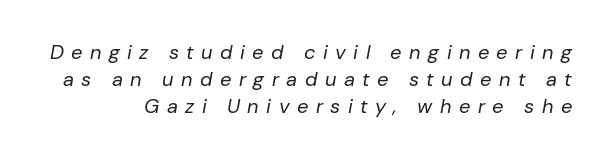
The gap between lines stays unmarked. Does the leading feel generous? No, just average. Counters stay open thanks to moderate or lighter strokes. It's the slanting kind of type. The rendering inserts visible extra space after every character.
